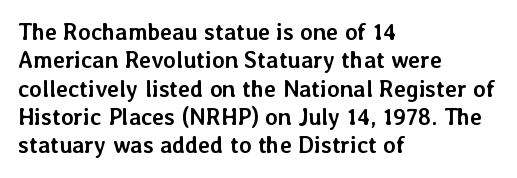
Plain, unruled lines of type. Heft: maximum for text — a bold. The tracking reads as untouched default to a designer's eye. Nope, not italic — everything's standing straight.
